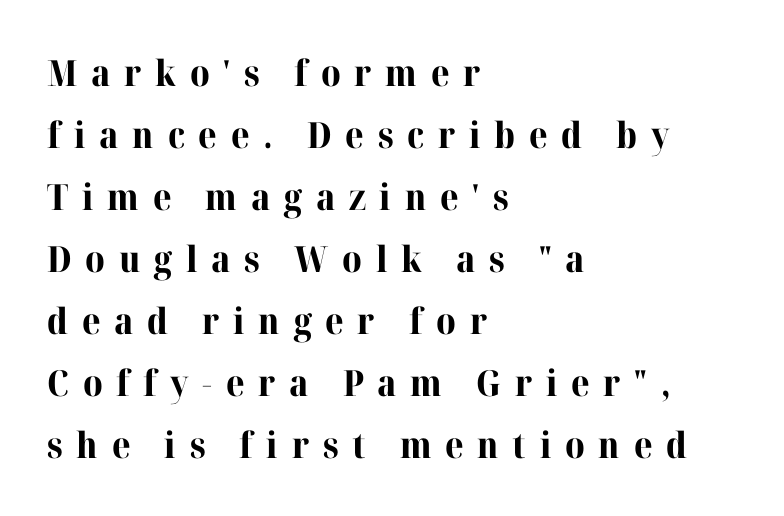
Q: Is the text bold? A: Yes.
Q: Is the text italic (slanted)? A: No, it is upright.
Q: Is the typeface a serif or a sans-serif typeface? A: Serif.
Q: Is the text underlined? A: No.
Q: How is the paragraph aligned? A: Left-aligned.
Q: Is the spacing between letters normal or unusually wide? A: Unusually wide.
Q: Width (condensed, normal, or wide)? A: Normal.
Q: Stroke contrast? A: High.
Q: x-height? A: Medium.
Q: Monospaced? A: No.
